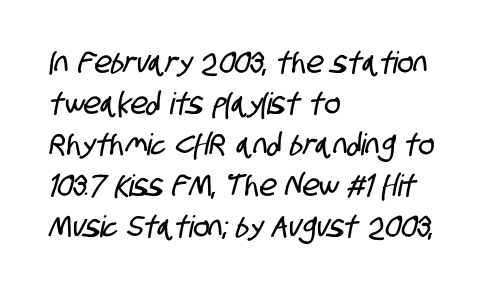
{"serif": "no", "width": "condensed", "stroke_contrast": "low", "x_height": "large", "monospaced": "no", "underline": "no", "align": "left", "line_spacing": "normal", "line_spacing_ratio": 1.37, "letter_spacing": "normal", "letter_spacing_em": 0.0, "glyph_px": 30}
